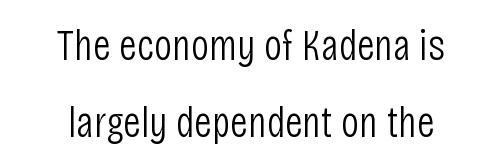
Letter spacing: default. The face used here is proportionally spaced, like ordinary book or web type. Rendered with straight, roman letterforms. Both edges are ragged and mirror each other, which tells us the setting is centered. To sum up the face: it is a sans, with no serifs.
